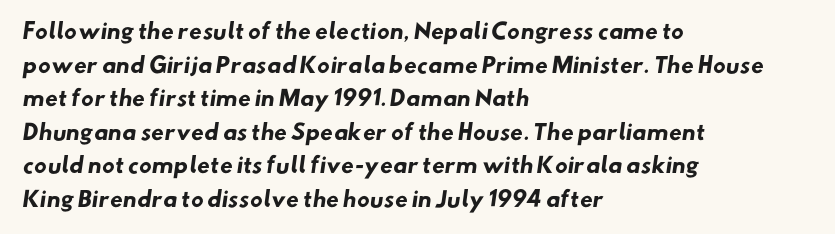
Q: Is the text bold? A: Yes.
Q: Is the text underlined? A: No.
Q: How is the paragraph aligned? A: Left-aligned.
Q: Is the spacing between letters normal or unusually wide? A: Normal.
Q: Is the spacing between lines tight, normal or loose? A: Normal.
